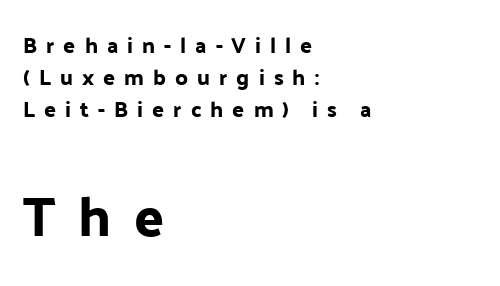
The image shows 55 px sans-serif type, upright; set left-aligned, normal line spacing (1.45x), unusually wide letter spacing (+0.41 em), not underlined; the second (bottom) block is 2.5x larger; low stroke contrast and a medium x-height.
